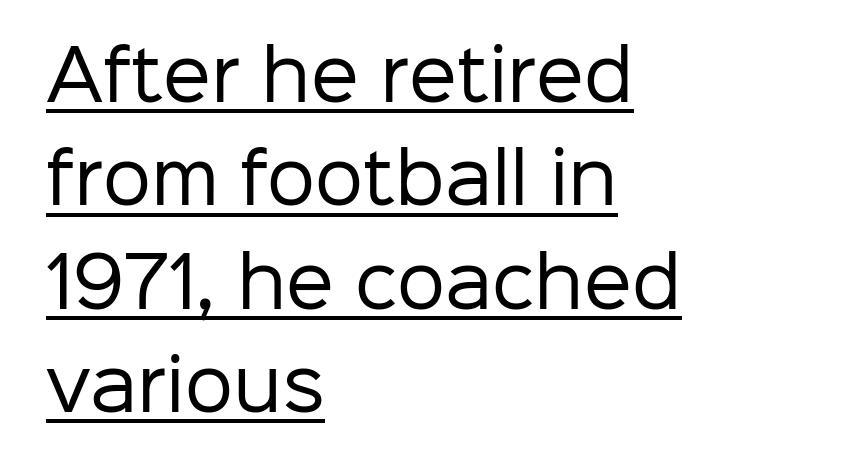
The block of text has a typical density, with ordinary space between rows. Tracking value appears to be zero — textbook default spacing. Underlining? Definitely there. The font's upright variant was chosen for this text.
